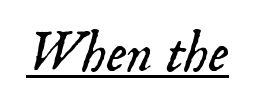
{"serif": "yes", "italic": "yes", "lean": "right", "slant_degrees": 18, "bold": "no", "weight": "light", "width": "normal", "stroke_contrast": "low", "x_height": "small", "monospaced": "no", "underline": "yes", "letter_spacing": "normal", "letter_spacing_em": 0.0, "glyph_px": 58}
